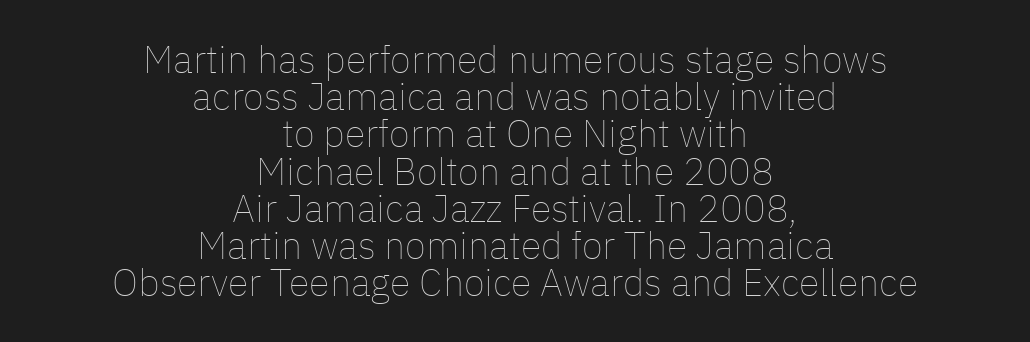
The image shows 38 px thin type, upright; set centered, tight line spacing (0.98x), normal letter spacing, not underlined; low stroke contrast and a medium x-height.
